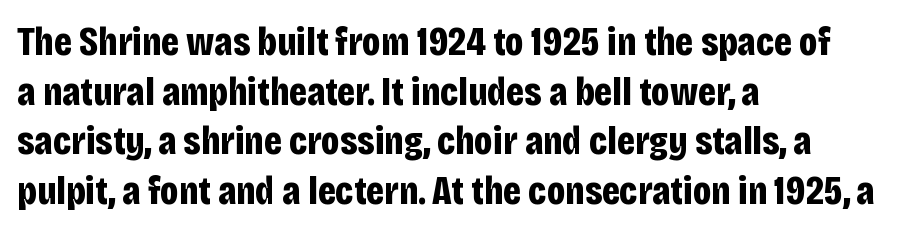
The image shows 40 px bold, condensed sans-serif type, upright; set left-aligned, line spacing 1.24x, normal letter spacing, not underlined; low stroke contrast and a large x-height.
